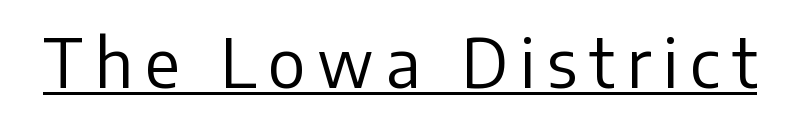
Q: Is the text bold? A: No.
Q: Is the text italic (slanted)? A: No, it is upright.
Q: Is the typeface a serif or a sans-serif typeface? A: Sans-serif.
Q: Is the text underlined? A: Yes.
Q: Width (condensed, normal, or wide)? A: Normal.
Q: Stroke contrast? A: Low.
Q: x-height? A: Medium.
Q: Monospaced? A: No.
